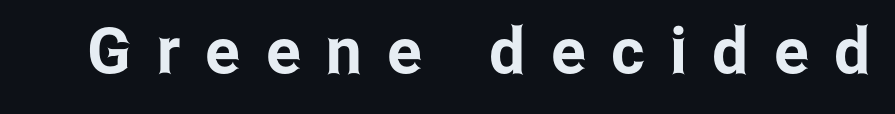
The image shows 64 px condensed sans-serif type, upright; set unusually wide letter spacing (+0.4 em), not underlined; low stroke contrast and a medium x-height.
